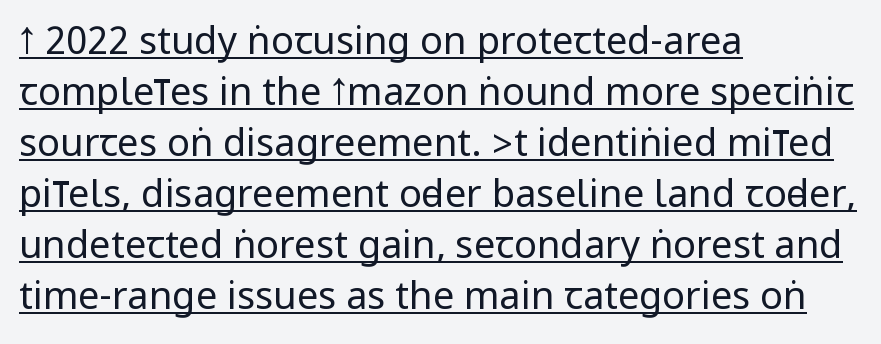
The specimen includes a rule beneath the text block's lines. The lines sit at an ordinary, default distance from one another. Nobody touched the tracking dial on this one. These lines stack with their left ends in a neat column.
